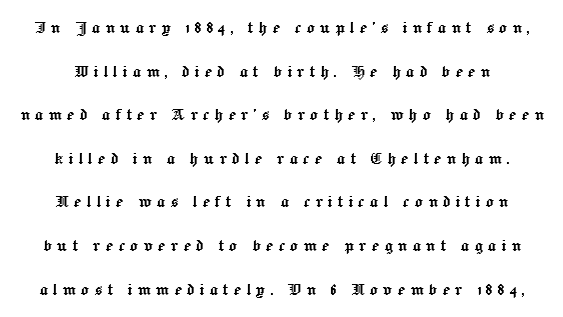
Style check: upright. There is plenty of visible air inserted between adjacent glyphs. Horizontal bands of white between lines are thick stripes. Words float on clear page, feet unadorned.
